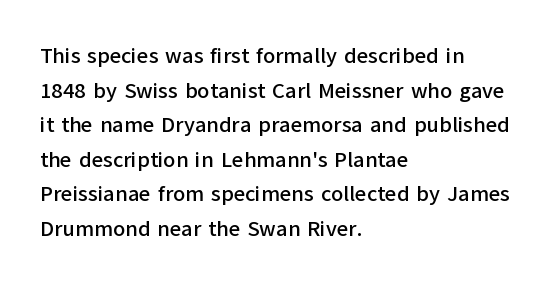
{"italic": "no", "underline": "no", "align": "left", "line_spacing": "normal", "line_spacing_ratio": 1.57, "letter_spacing": "normal", "letter_spacing_em": 0.0, "glyph_px": 22}
